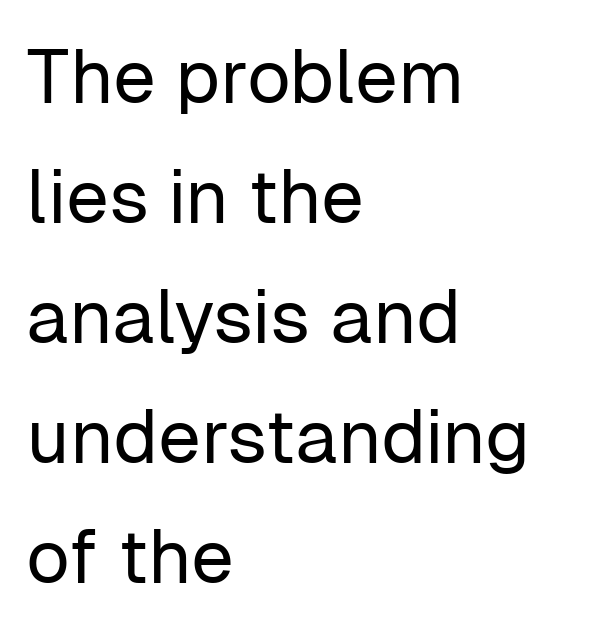
The image shows 76 px regular-weight sans-serif type, upright; set left-aligned, normal line spacing (1.58x), normal letter spacing, not underlined; low stroke contrast and a medium x-height.
